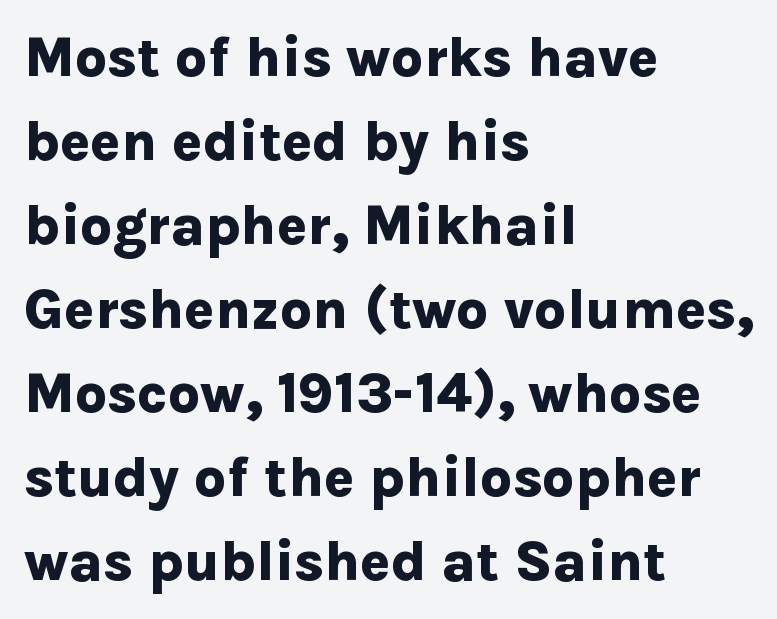
{"serif": "no", "italic": "no", "bold": "yes", "weight": "bold", "width": "normal", "stroke_contrast": "low", "x_height": "medium", "monospaced": "no", "underline": "no", "align": "left", "line_spacing": "normal", "line_spacing_ratio": 1.5, "letter_spacing": "normal", "letter_spacing_em": 0.0, "glyph_px": 56}
